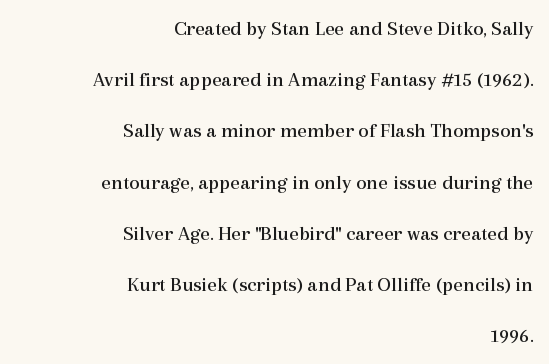
Leftover space on each line is placed entirely before the opening word. The passage shown stacks its lines with a broad gap. Between one letter and the next there's only the usual sliver of space. Designer's note — italics off, roman on.
